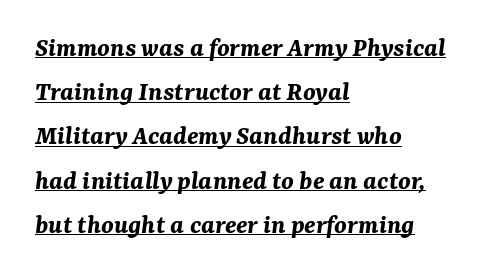
Q: Is the text bold? A: Yes.
Q: Is the text italic (slanted)? A: Yes, it leans right by about 7 degrees.
Q: Is the text underlined? A: Yes.
Q: How is the paragraph aligned? A: Left-aligned.
Q: Is the spacing between letters normal or unusually wide? A: Normal.
Q: Is the spacing between lines tight, normal or loose? A: Normal.
Q: Width (condensed, normal, or wide)? A: Normal.
Q: Stroke contrast? A: Medium.
Q: x-height? A: Medium.
Q: Monospaced? A: No.
